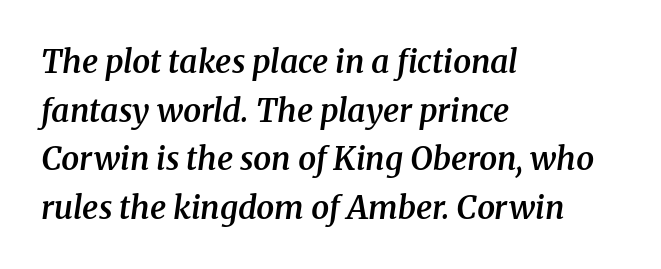
Note the varied advance widths — an 'i' is clearly narrower than an 'm'. This rendering uses left alignment, leaving the right contour irregular. The rendering shows small feet on the letterforms — a serif design. The specimen omits any rule beneath the text block's lines. Tracking here is standard; glyphs follow each other at the usual distance. These words are printed semibold, heavier than regular yet not bold.
